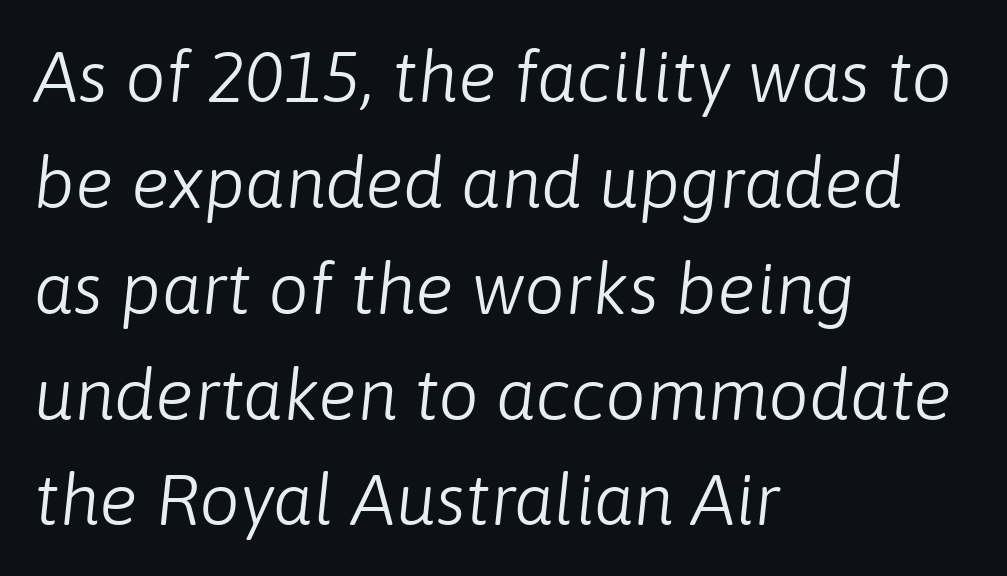
The image shows 72 px light type, italic (leaning right); set left-aligned, normal line spacing (1.47x), normal letter spacing, not underlined; low stroke contrast and a medium x-height.
